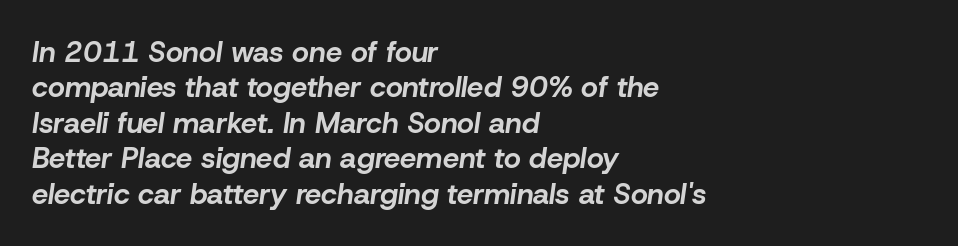
The image shows 29 px bold type, italic (leaning right); set left-aligned, line spacing 1.22x, normal letter spacing, not underlined; low stroke contrast and a medium x-height.
